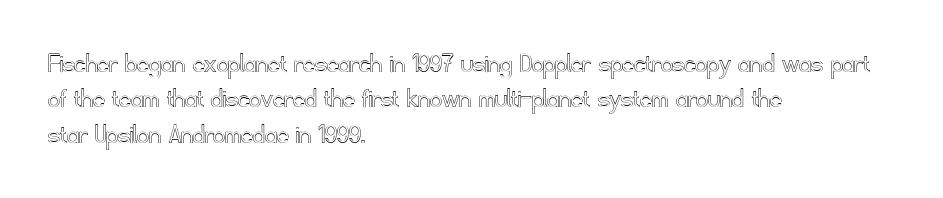
The image shows 29 px text type, upright; set left-aligned, line spacing 1.22x, normal letter spacing, not underlined; a small x-height.
